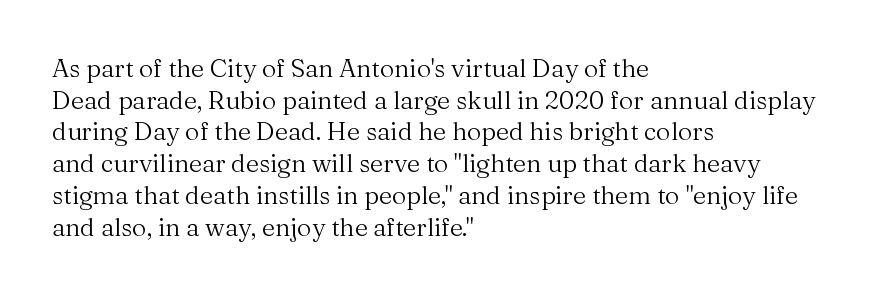
The image shows 25 px text type, upright; set left-aligned, normal line spacing (1.27x), normal letter spacing, not underlined.
